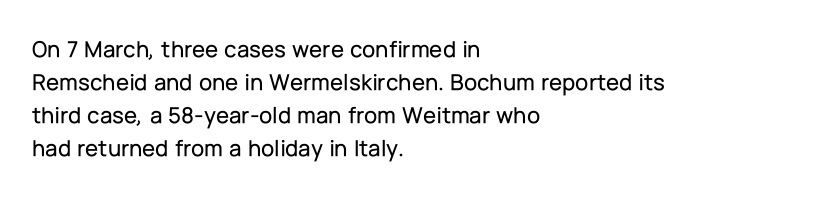
The type sits square on the baseline with zero lean. Students, observe: this is what conventionally led text looks like. Notice how the passage keeps a crisp vertical edge on the left only. Lines of text with bare space underneath.
